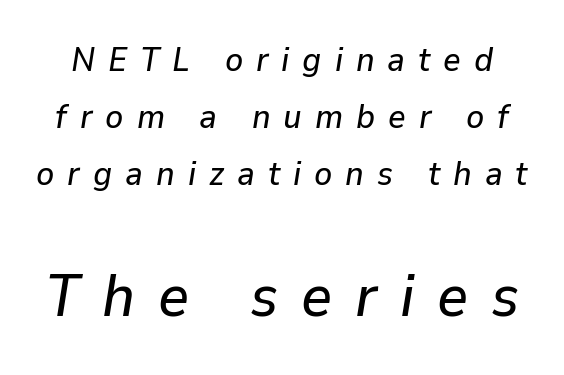
Spacing verdict: proportional, widths tailored to each character. Does the lettering tilt? It does — this is italic. The lines sit at an ordinary, default distance from one another. The tracking reads as deliberately expanded to a designer's eye. Lines of text with bare space underneath.
